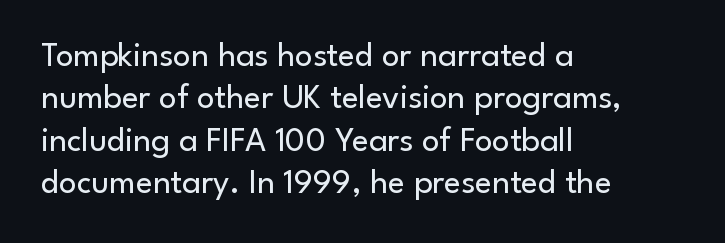
The image shows 35 px regular-weight sans-serif type, upright; set left-aligned, line spacing 1.21x, normal letter spacing, not underlined; low stroke contrast and a small x-height.
